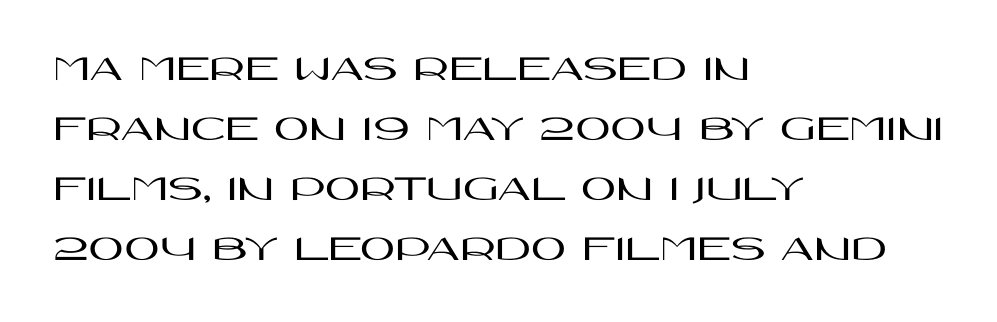
The image shows 38 px wide sans-serif type, upright; set left-aligned, normal line spacing (1.58x), normal letter spacing, not underlined; high stroke contrast and a large x-height.
